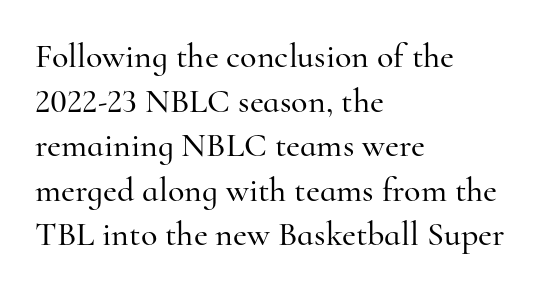
{"serif": "yes", "italic": "no", "width": "normal", "stroke_contrast": "high", "x_height": "small", "monospaced": "no", "underline": "no", "align": "left", "line_spacing": "normal", "line_spacing_ratio": 1.31, "letter_spacing": "normal", "letter_spacing_em": 0.0, "glyph_px": 34}
